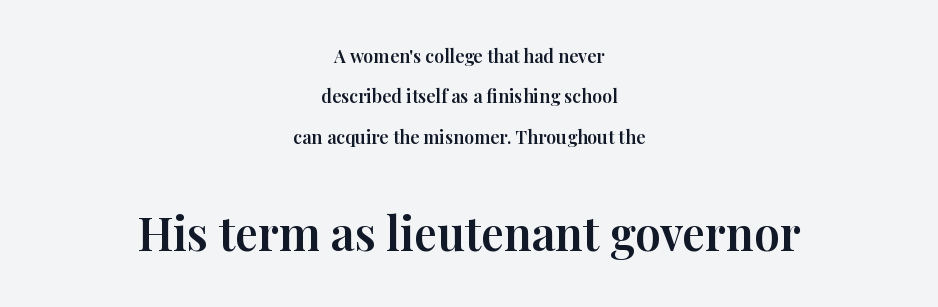
Q: Is the text italic (slanted)? A: No, it is upright.
Q: Is the typeface a serif or a sans-serif typeface? A: Serif.
Q: Is the text underlined? A: No.
Q: How is the paragraph aligned? A: Centered.
Q: Is the spacing between letters normal or unusually wide? A: Normal.
Q: Is the spacing between lines tight, normal or loose? A: Loose.
Q: Which block of text is set in a larger size, the first (top) or the second (bottom)? A: The second (bottom) one.
Q: Width (condensed, normal, or wide)? A: Normal.
Q: Stroke contrast? A: High.
Q: x-height? A: Medium.
Q: Monospaced? A: No.
